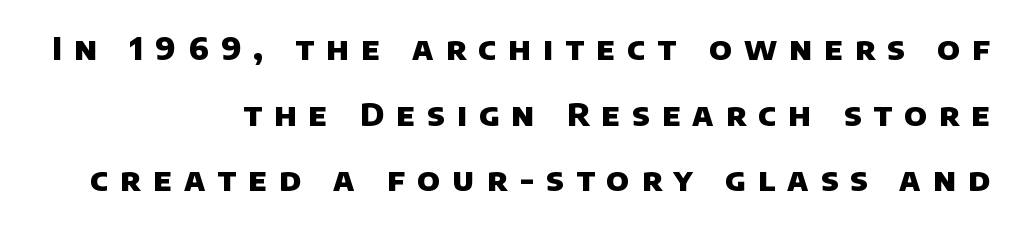
{"serif": "no", "bold": "yes", "weight": "heavy", "width": "normal", "stroke_contrast": "low", "x_height": "large", "monospaced": "no", "underline": "no", "align": "right", "line_spacing": "loose", "line_spacing_ratio": 2.05, "letter_spacing": "wide", "letter_spacing_em": 0.38, "glyph_px": 32}
